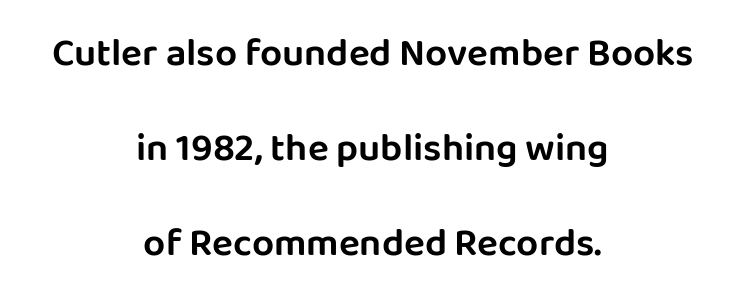
Q: Is the text italic (slanted)? A: No, it is upright.
Q: Is the typeface a serif or a sans-serif typeface? A: Sans-serif.
Q: Is the text underlined? A: No.
Q: How is the paragraph aligned? A: Centered.
Q: Is the spacing between letters normal or unusually wide? A: Normal.
Q: Is the spacing between lines tight, normal or loose? A: Loose.
Q: Width (condensed, normal, or wide)? A: Normal.
Q: Stroke contrast? A: Low.
Q: x-height? A: Large.
Q: Monospaced? A: No.
